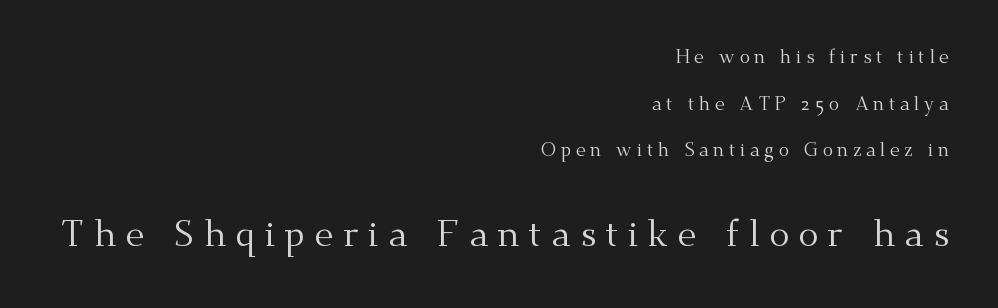
Q: Is the text bold? A: No.
Q: Is the text italic (slanted)? A: No, it is upright.
Q: Is the typeface a serif or a sans-serif typeface? A: Serif.
Q: Is the text underlined? A: No.
Q: How is the paragraph aligned? A: Right-aligned.
Q: Is the spacing between letters normal or unusually wide? A: Unusually wide.
Q: Is the spacing between lines tight, normal or loose? A: Loose.
Q: Which block of text is set in a larger size, the first (top) or the second (bottom)? A: The second (bottom) one.
Q: Width (condensed, normal, or wide)? A: Normal.
Q: Stroke contrast? A: Medium.
Q: x-height? A: Small.
Q: Monospaced? A: No.
